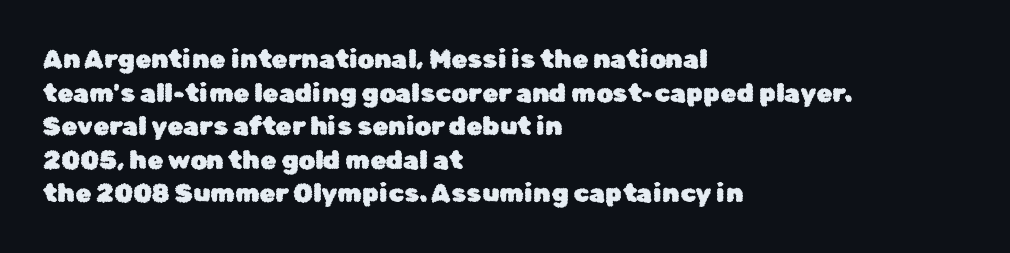
{"italic": "no", "underline": "no", "align": "left", "line_spacing": "normal", "line_spacing_ratio": 1.29, "letter_spacing": "normal", "letter_spacing_em": 0.0, "glyph_px": 26}
